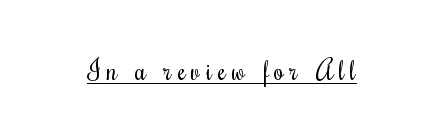
The string is rendered with underlining switched on. The typeface has the unassuming heft of standard copy or less. The letterforms stand isolated, each surrounded by extra space.
